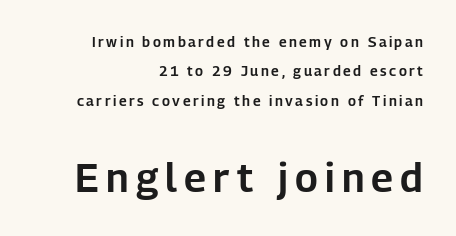
Q: Is the text italic (slanted)? A: No, it is upright.
Q: Is the typeface a serif or a sans-serif typeface? A: Sans-serif.
Q: Is the text underlined? A: No.
Q: How is the paragraph aligned? A: Right-aligned.
Q: Is the spacing between lines tight, normal or loose? A: Loose.
Q: Which block of text is set in a larger size, the first (top) or the second (bottom)? A: The second (bottom) one.
Q: Width (condensed, normal, or wide)? A: Normal.
Q: Stroke contrast? A: Low.
Q: x-height? A: Medium.
Q: Monospaced? A: No.
